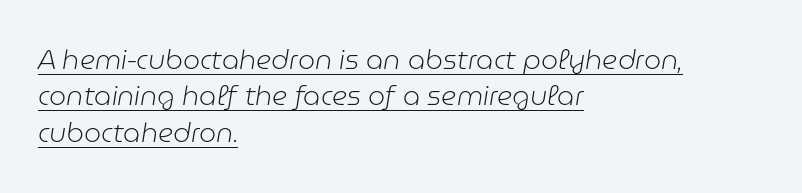
The leading is moderate, giving the passage an even texture. The typesetting does not lean heavy: it is not bold. Quick note: italic. Glyph-to-glyph distance matches everyday printed text. Caption: multi-line text, flush left, ragged right.
